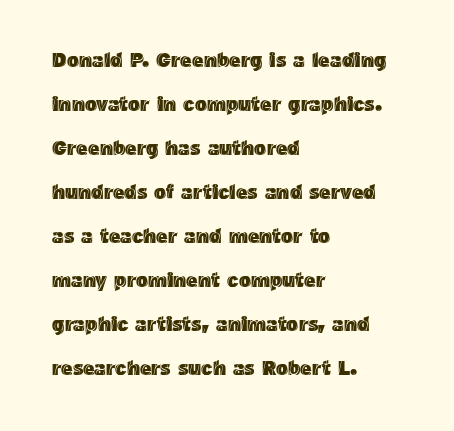
Q: Is the text italic (slanted)? A: No, it is upright.
Q: Is the text underlined? A: No.
Q: How is the paragraph aligned? A: Left-aligned.
Q: Is the spacing between letters normal or unusually wide? A: Normal.
Q: Is the spacing between lines tight, normal or loose? A: Loose.
